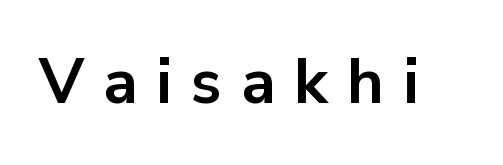
A sans-serif font was chosen for this passage. As a designer I'd log this as weight 700, bold. If you drew a line through each stem, it would be perfectly vertical. Spacing between characters has been opened up far beyond the box default. Proportional: the letters do not fall into vertical columns. Beneath every word, the page is bare.
